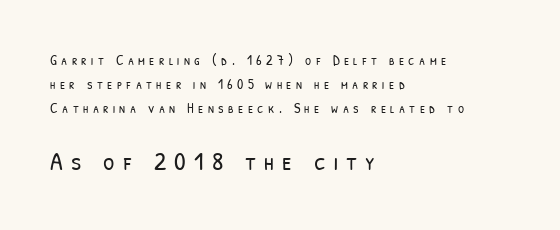
The image shows 26 px text type; set left-aligned, normal line spacing (1.7x), unusually wide letter spacing (+0.31 em), not underlined; the second (bottom) block is 1.86x larger.
